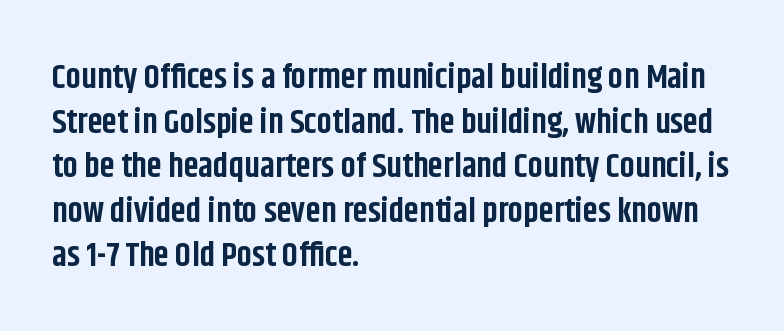
{"serif": "no", "italic": "no", "bold": "yes", "weight": "bold", "width": "condensed", "stroke_contrast": "low", "x_height": "large", "monospaced": "no", "underline": "no", "align": "left", "line_spacing": "normal", "line_spacing_ratio": 1.31, "letter_spacing": "normal", "letter_spacing_em": 0.0, "glyph_px": 34}
